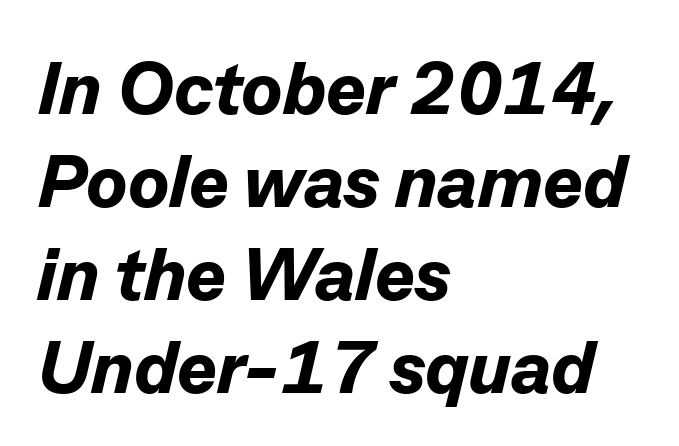
A typesetter would mark this as italic. Think of a printed novel: that variable character pitch is what you see here. Descender tails drop into unmarked territory. If you drew a ruler down the left edge, every line would touch it.
